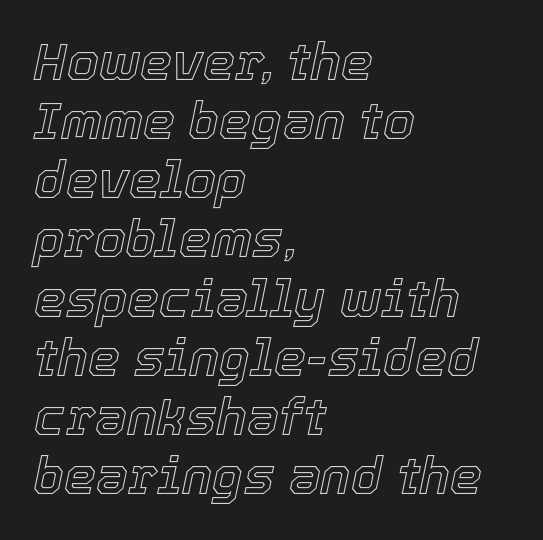
Short note: letters normally spaced. The foot of each line stays bare and open. Varying glyph widths throughout — classic text-font behaviour. In CSS terms this would be text-align: left. There's an unmistakable incline to the writing here.
